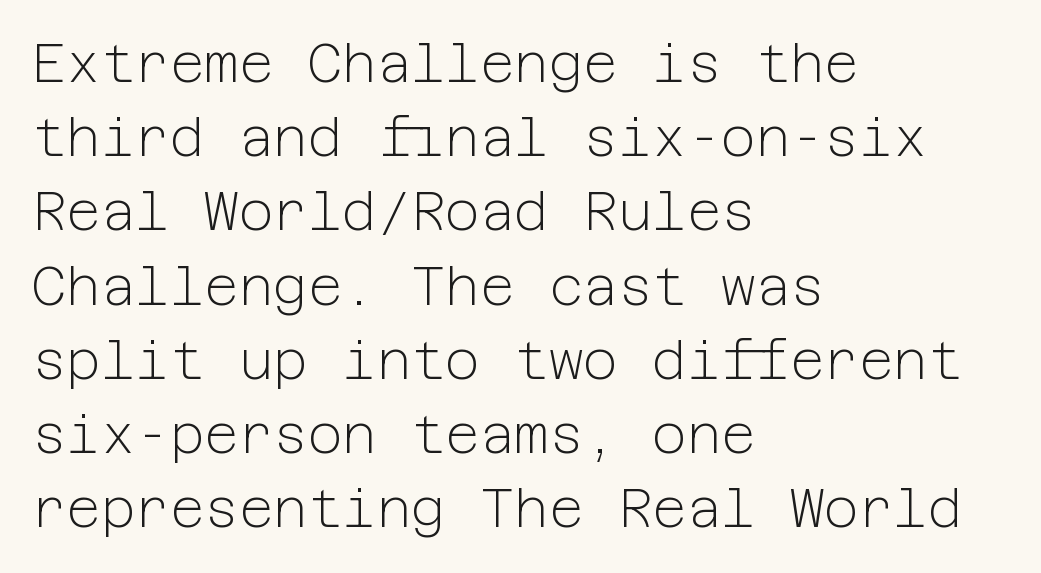
Q: Is the text bold? A: No.
Q: Is the text italic (slanted)? A: No, it is upright.
Q: Is the typeface a serif or a sans-serif typeface? A: Sans-serif.
Q: Is the text underlined? A: No.
Q: How is the paragraph aligned? A: Left-aligned.
Q: Is the spacing between letters normal or unusually wide? A: Normal.
Q: Is the spacing between lines tight, normal or loose? A: Normal.
Q: Width (condensed, normal, or wide)? A: Normal.
Q: Stroke contrast? A: Low.
Q: x-height? A: Medium.
